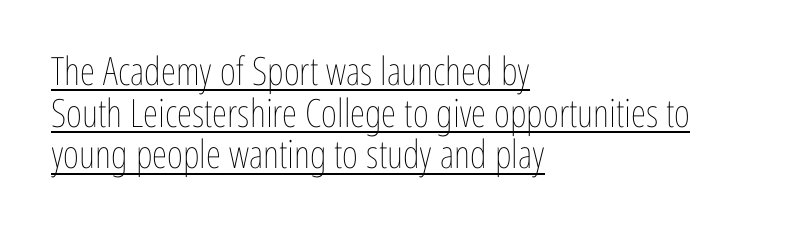
Q: Is the text bold? A: No.
Q: Is the text italic (slanted)? A: No, it is upright.
Q: Is the text underlined? A: Yes.
Q: How is the paragraph aligned? A: Left-aligned.
Q: Is the spacing between letters normal or unusually wide? A: Normal.
Q: Is the spacing between lines tight, normal or loose? A: Tight.
Q: Width (condensed, normal, or wide)? A: Condensed.
Q: Stroke contrast? A: Low.
Q: x-height? A: Medium.
Q: Monospaced? A: No.
